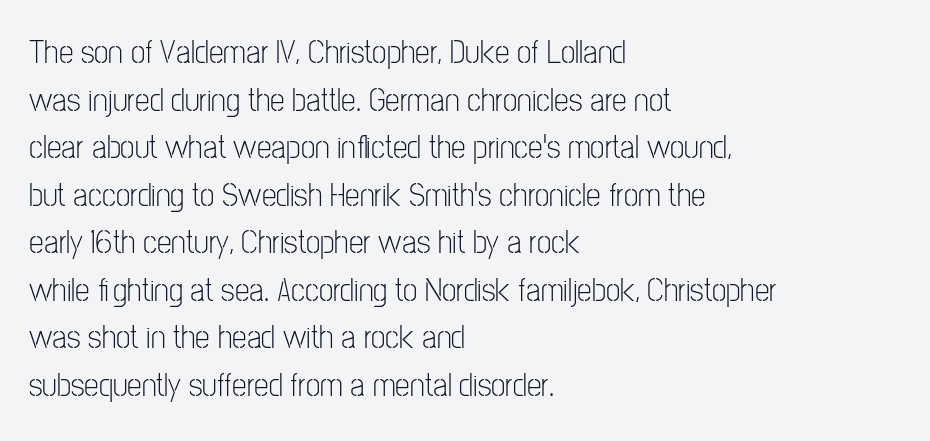
Q: Is the text bold? A: No.
Q: Is the text italic (slanted)? A: No, it is upright.
Q: Is the typeface a serif or a sans-serif typeface? A: Sans-serif.
Q: Is the text underlined? A: No.
Q: How is the paragraph aligned? A: Left-aligned.
Q: Is the spacing between letters normal or unusually wide? A: Normal.
Q: Is the spacing between lines tight, normal or loose? A: Normal.
Q: Width (condensed, normal, or wide)? A: Condensed.
Q: Stroke contrast? A: Low.
Q: x-height? A: Medium.
Q: Monospaced? A: No.
